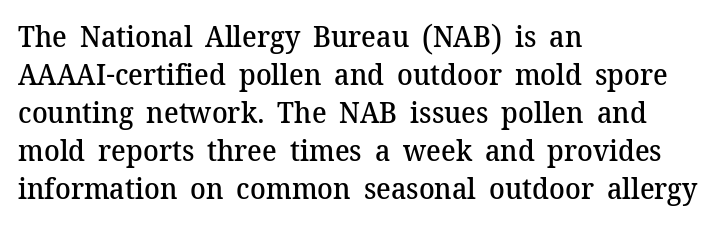
Horizontally, the lines are justified to the leading edge only. Nobody drew a line under any word here. The rows are spaced the way most documents space them. The horizontal fit of the characters is conventional and even.
